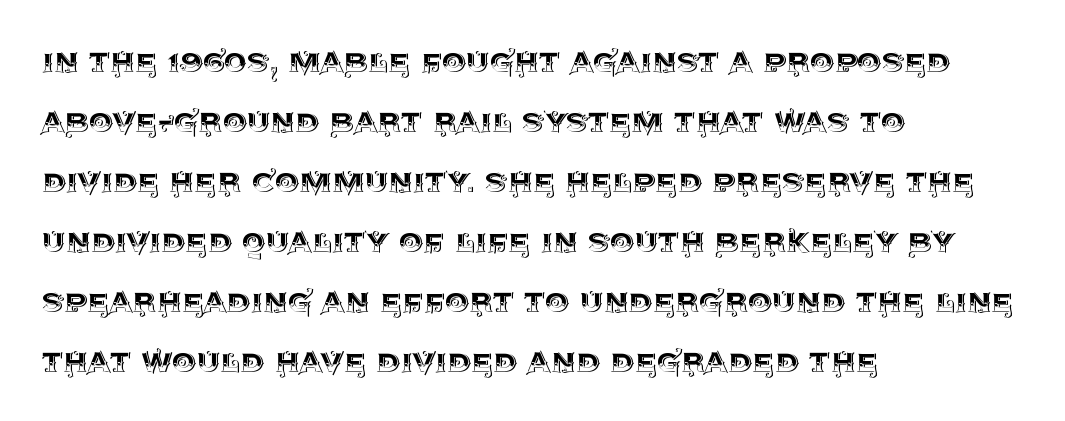
Q: Is the text italic (slanted)? A: No, it is upright.
Q: Is the text underlined? A: No.
Q: How is the paragraph aligned? A: Left-aligned.
Q: Is the spacing between letters normal or unusually wide? A: Normal.
Q: Is the spacing between lines tight, normal or loose? A: Normal.
Q: Width (condensed, normal, or wide)? A: Normal.
Q: x-height? A: Large.
Q: Monospaced? A: No.
